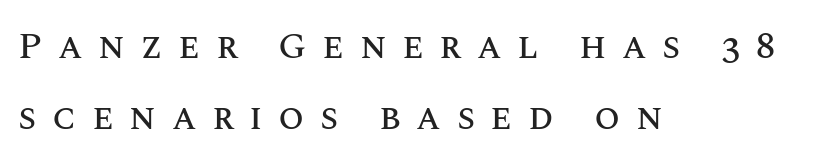
{"italic": "no", "width": "normal", "stroke_contrast": "medium", "x_height": "large", "monospaced": "no", "underline": "no", "align": "left", "line_spacing": "loose", "line_spacing_ratio": 1.93, "letter_spacing": "wide", "letter_spacing_em": 0.42, "glyph_px": 37}
